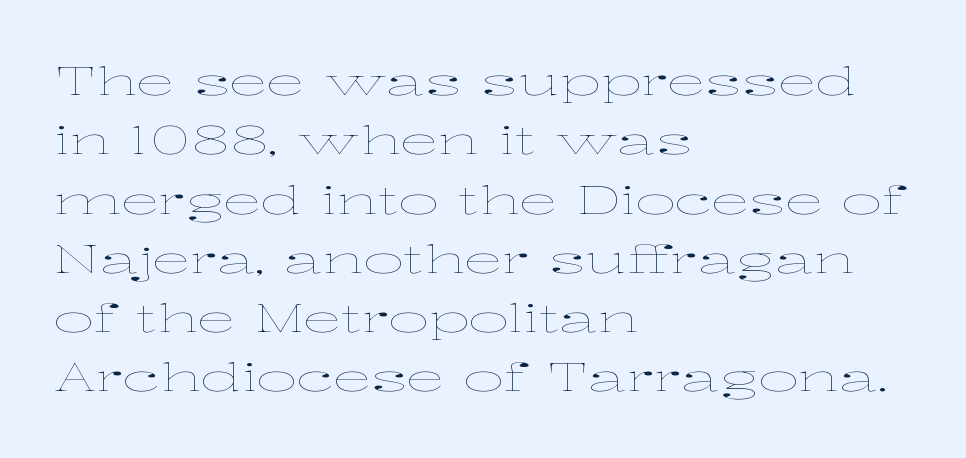
The typesetter chose a ragged-right arrangement here. These lines were composed using upright roman letters. Ink coverage per letter is moderate at most. Unmarked baselines from the first word to the last. The rendering uses natural spacing where letterforms have individual widths. Does extra space separate the letters? No, they use regular spacing.
